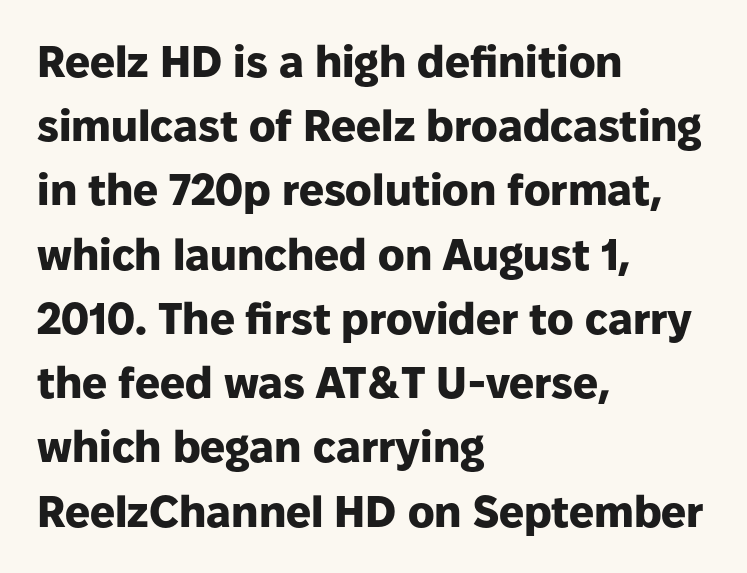
{"serif": "no", "italic": "no", "bold": "yes", "weight": "heavy", "width": "normal", "stroke_contrast": "low", "x_height": "medium", "monospaced": "no", "underline": "no", "align": "left", "line_spacing": "normal", "line_spacing_ratio": 1.46, "letter_spacing": "normal", "letter_spacing_em": 0.0, "glyph_px": 44}
